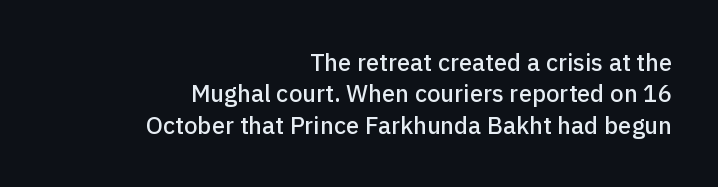
Q: Is the text italic (slanted)? A: No, it is upright.
Q: Is the text underlined? A: No.
Q: How is the paragraph aligned? A: Right-aligned.
Q: Is the spacing between letters normal or unusually wide? A: Normal.
Q: Is the spacing between lines tight, normal or loose? A: Normal.
